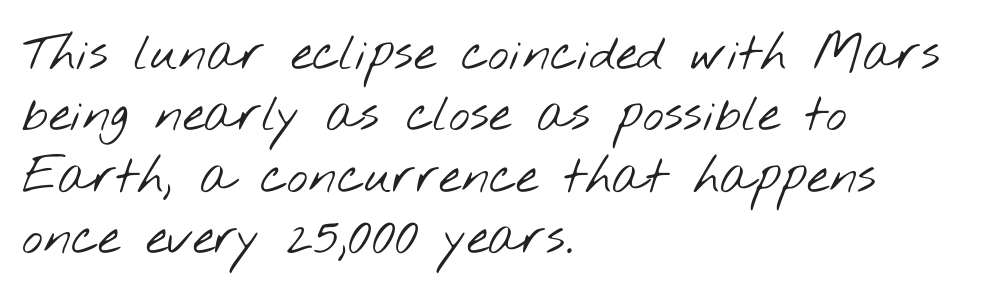
Q: Is the text bold? A: No.
Q: Is the typeface a serif or a sans-serif typeface? A: Sans-serif.
Q: Is the text underlined? A: No.
Q: How is the paragraph aligned? A: Left-aligned.
Q: Is the spacing between letters normal or unusually wide? A: Normal.
Q: Width (condensed, normal, or wide)? A: Wide.
Q: Stroke contrast? A: Low.
Q: x-height? A: Small.
Q: Monospaced? A: No.
